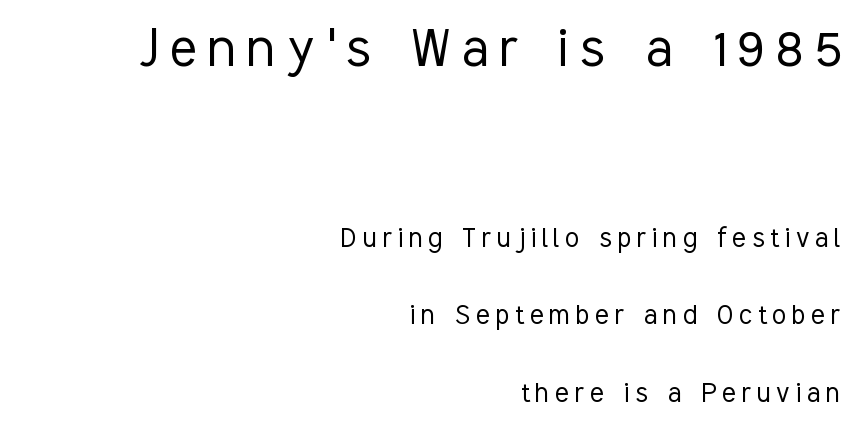
Q: Is the text bold? A: No.
Q: Is the text italic (slanted)? A: No, it is upright.
Q: Is the typeface a serif or a sans-serif typeface? A: Sans-serif.
Q: Is the text underlined? A: No.
Q: How is the paragraph aligned? A: Right-aligned.
Q: Is the spacing between lines tight, normal or loose? A: Loose.
Q: Which block of text is set in a larger size, the first (top) or the second (bottom)? A: The first (top) one.
Q: Width (condensed, normal, or wide)? A: Condensed.
Q: Stroke contrast? A: Low.
Q: x-height? A: Medium.
Q: Monospaced? A: No.
